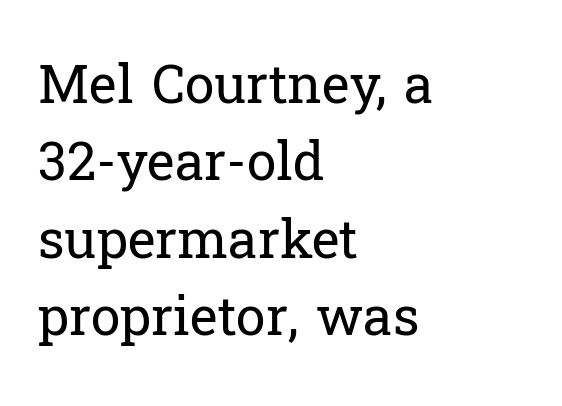
Q: Is the text bold? A: No.
Q: Is the text italic (slanted)? A: No, it is upright.
Q: Is the typeface a serif or a sans-serif typeface? A: Serif.
Q: Is the text underlined? A: No.
Q: How is the paragraph aligned? A: Left-aligned.
Q: Is the spacing between letters normal or unusually wide? A: Normal.
Q: Is the spacing between lines tight, normal or loose? A: Normal.
Q: Width (condensed, normal, or wide)? A: Normal.
Q: Stroke contrast? A: Low.
Q: x-height? A: Medium.
Q: Monospaced? A: No.
